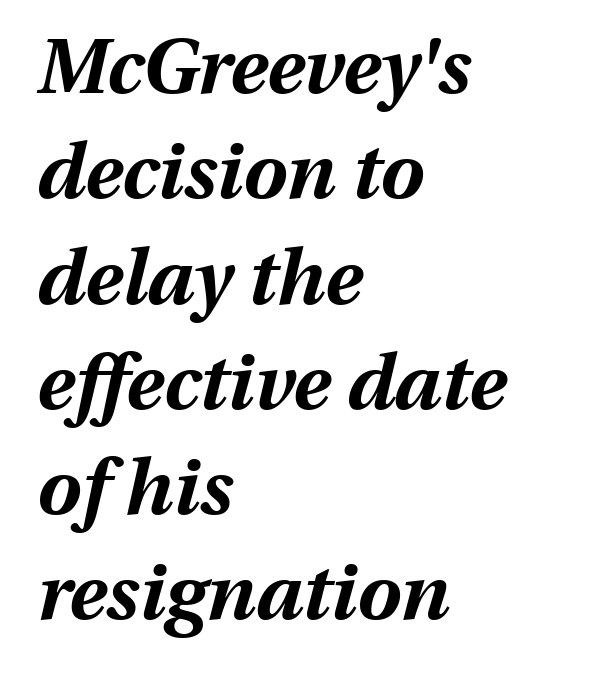
Q: Is the text bold? A: Yes.
Q: Is the text italic (slanted)? A: Yes, it leans right by about 13 degrees.
Q: Is the text underlined? A: No.
Q: How is the paragraph aligned? A: Left-aligned.
Q: Is the spacing between letters normal or unusually wide? A: Normal.
Q: Is the spacing between lines tight, normal or loose? A: Normal.
Q: Width (condensed, normal, or wide)? A: Normal.
Q: Stroke contrast? A: Medium.
Q: x-height? A: Medium.
Q: Monospaced? A: No.
